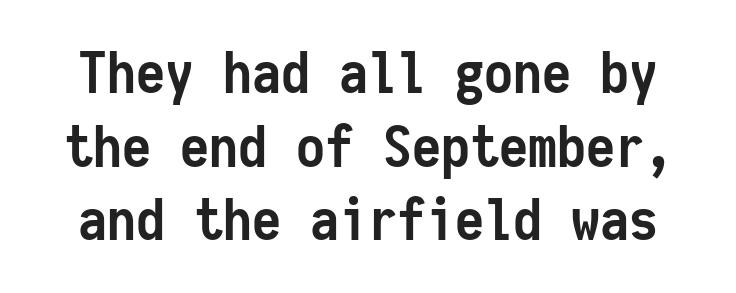
Q: Is the text bold? A: Yes.
Q: Is the text italic (slanted)? A: No, it is upright.
Q: Is the typeface a serif or a sans-serif typeface? A: Sans-serif.
Q: Is the text underlined? A: No.
Q: Is the spacing between letters normal or unusually wide? A: Normal.
Q: Is the spacing between lines tight, normal or loose? A: Normal.
Q: Width (condensed, normal, or wide)? A: Condensed.
Q: Stroke contrast? A: Low.
Q: x-height? A: Medium.
Q: Monospaced? A: Yes.
